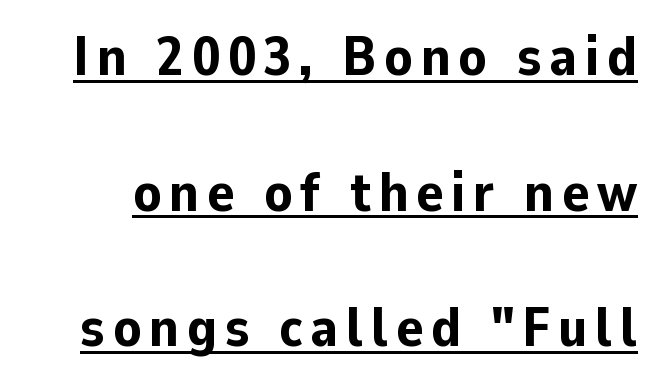
Has an underline been added? It has. I'd call this a sans setting — the letters go barefoot. Ascenders rise straight up at ninety degrees. Is this a fixed-width face? No — the glyphs have proportional, varying widths. Bold? Absolutely — the strokes are thick and heavy. Rows of type keep a wide berth in the vertical direction.
